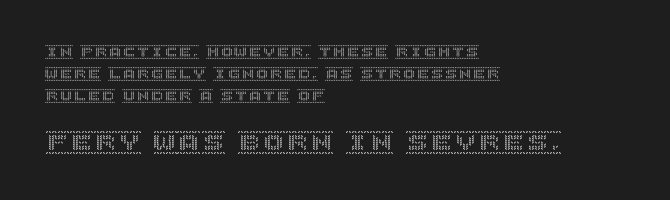
{"italic": "no", "underline": "no", "align": "left", "line_spacing": "normal", "line_spacing_ratio": 1.58, "letter_spacing": "normal", "letter_spacing_em": 0.0, "larger_block": "second", "size_ratio": 1.71, "glyph_px": 24}
